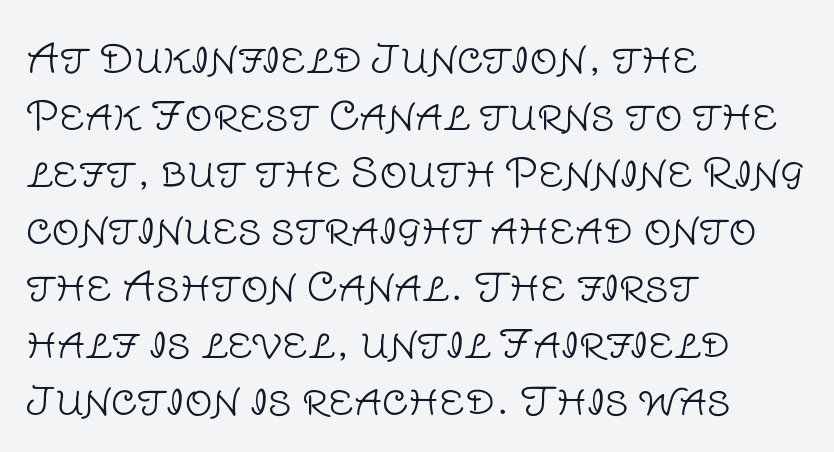
The image shows 39 px light sans-serif type; set left-aligned, normal line spacing (1.46x), normal letter spacing, not underlined; low stroke contrast and a large x-height.
